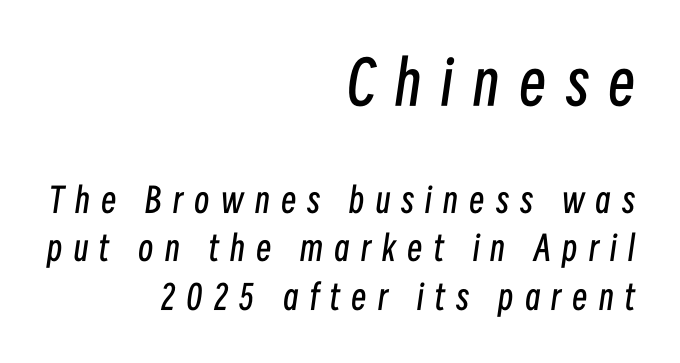
The image shows 60 px regular-weight, condensed type, italic (leaning right); set right-aligned, normal line spacing (1.43x), unusually wide letter spacing (+0.33 em), not underlined; the first (top) block is 1.76x larger; low stroke contrast and a medium x-height.
